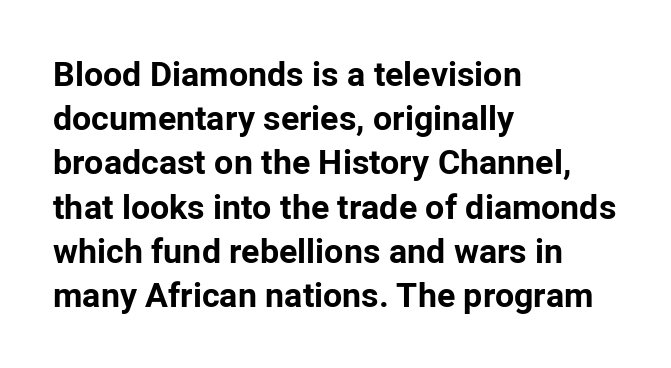
The image shows 34 px bold sans-serif type, upright; set left-aligned, normal line spacing (1.3x), normal letter spacing, not underlined; low stroke contrast and a medium x-height.
